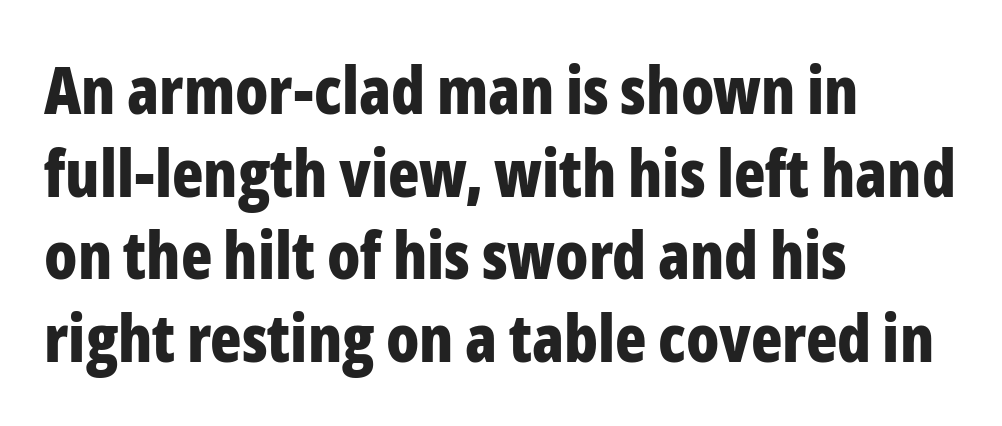
Q: Is the text bold? A: Yes.
Q: Is the text italic (slanted)? A: No, it is upright.
Q: Is the typeface a serif or a sans-serif typeface? A: Sans-serif.
Q: Is the text underlined? A: No.
Q: How is the paragraph aligned? A: Left-aligned.
Q: Is the spacing between letters normal or unusually wide? A: Normal.
Q: Is the spacing between lines tight, normal or loose? A: Normal.
Q: Width (condensed, normal, or wide)? A: Condensed.
Q: Stroke contrast? A: Low.
Q: x-height? A: Medium.
Q: Monospaced? A: No.
